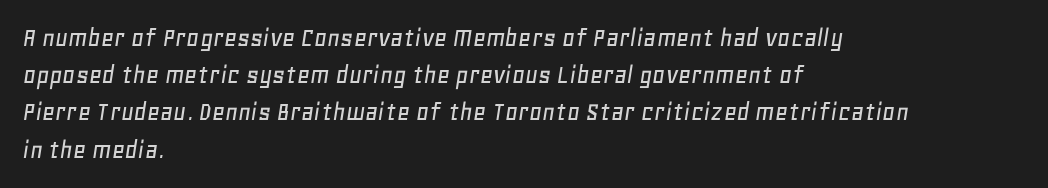
Q: Is the text italic (slanted)? A: Yes, it leans right by about 11 degrees.
Q: Is the text underlined? A: No.
Q: How is the paragraph aligned? A: Left-aligned.
Q: Is the spacing between letters normal or unusually wide? A: Normal.
Q: Is the spacing between lines tight, normal or loose? A: Normal.
Q: Width (condensed, normal, or wide)? A: Normal.
Q: Stroke contrast? A: Low.
Q: x-height? A: Large.
Q: Monospaced? A: No.
